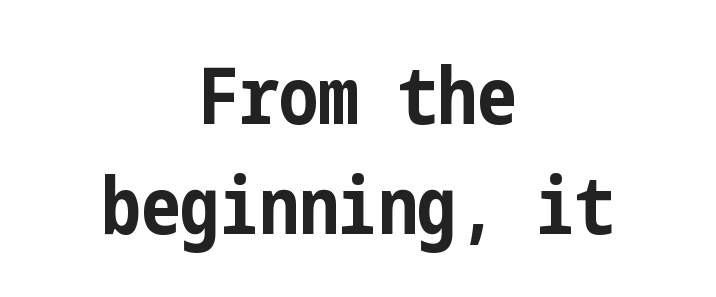
Q: Is the text bold? A: Yes.
Q: Is the text italic (slanted)? A: No, it is upright.
Q: Is the typeface a serif or a sans-serif typeface? A: Sans-serif.
Q: Is the text underlined? A: No.
Q: How is the paragraph aligned? A: Centered.
Q: Is the spacing between letters normal or unusually wide? A: Normal.
Q: Is the spacing between lines tight, normal or loose? A: Normal.
Q: Width (condensed, normal, or wide)? A: Condensed.
Q: Stroke contrast? A: Low.
Q: x-height? A: Medium.
